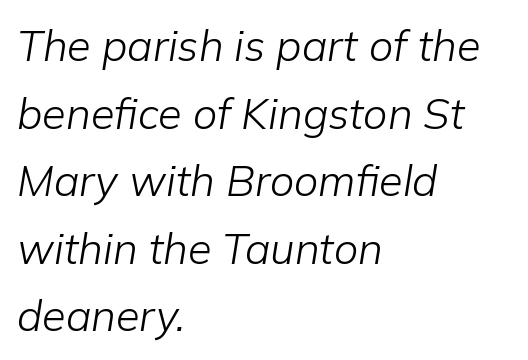
Do the characters align in a grid? No, the font is proportional. Every row of glyphs begins at an identical x-position on the left. The passage shown is not underscored anywhere. In terms of leading, this rendering sits right in the middle. This rendering leaves character spacing at its baseline value.
